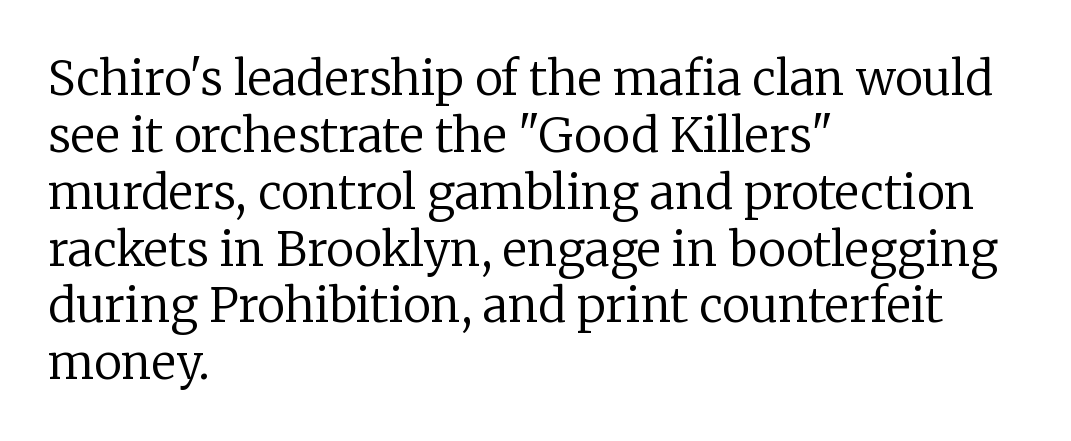
I'd call this a serif setting — the letters wear small feet. Glyph-to-glyph distance matches everyday printed text. The axis of the letterforms is exactly vertical. Bold? No — there's no thickening of the strokes.
